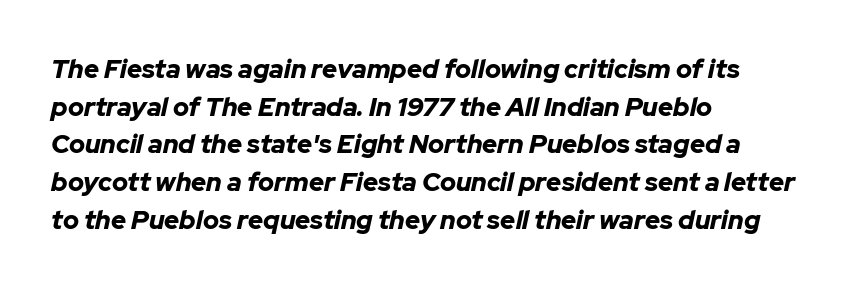
Q: Is the text bold? A: Yes.
Q: Is the text italic (slanted)? A: Yes, it leans right by about 12 degrees.
Q: Is the text underlined? A: No.
Q: How is the paragraph aligned? A: Left-aligned.
Q: Is the spacing between letters normal or unusually wide? A: Normal.
Q: Is the spacing between lines tight, normal or loose? A: Normal.
